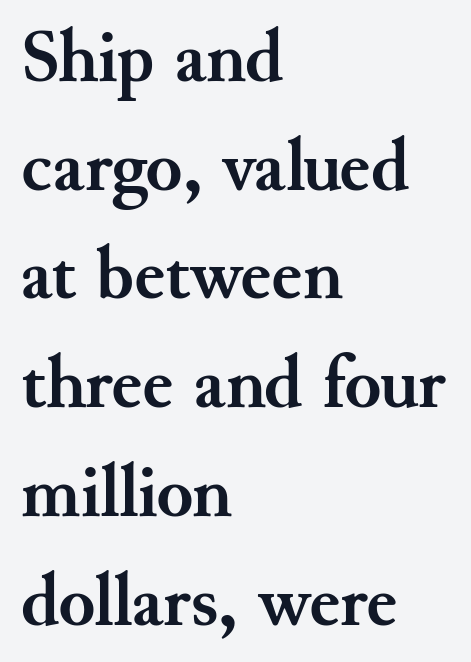
On the weight axis this lands at bold, roughly 700. Proportional: the letters do not fall into vertical columns. What's the leading like? Ordinary, nothing unusual. Does extra space separate the letters? No, they use regular spacing. Old-style or modern, the face here clearly has serifs.
